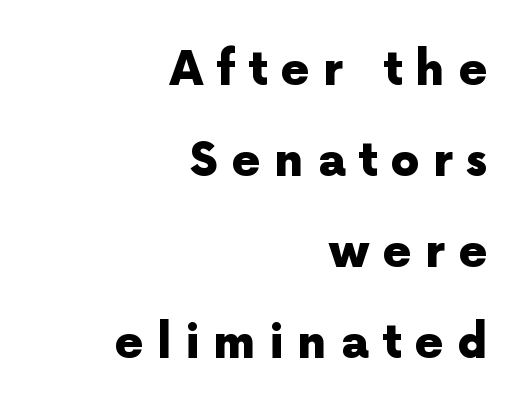
The image shows 46 px heavy sans-serif type, upright; set right-aligned, loose line spacing (1.98x), unusually wide letter spacing (+0.29 em), not underlined; a medium x-height.
